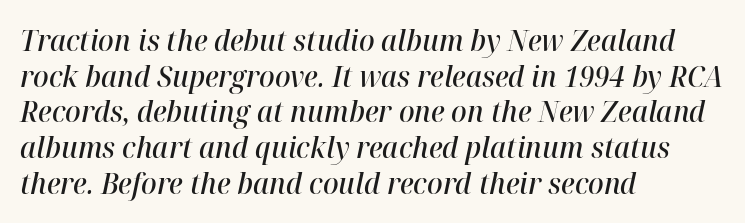
{"italic": "yes", "lean": "right", "slant_degrees": 12, "bold": "semi", "weight": "semibold", "width": "normal", "stroke_contrast": "high", "x_height": "medium", "monospaced": "no", "underline": "no", "align": "left", "line_spacing_ratio": 1.23, "letter_spacing": "normal", "letter_spacing_em": 0.0, "glyph_px": 29}
